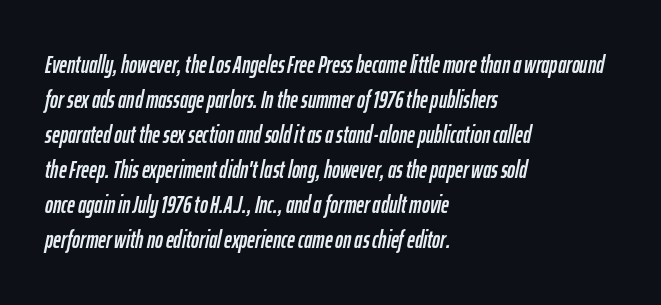
The words here are not underlined. A student would call this left alignment; a typographer would say flush left, rag right. The vertical gap from one line to the next is medium. The tracking reads as untouched default to a designer's eye.
